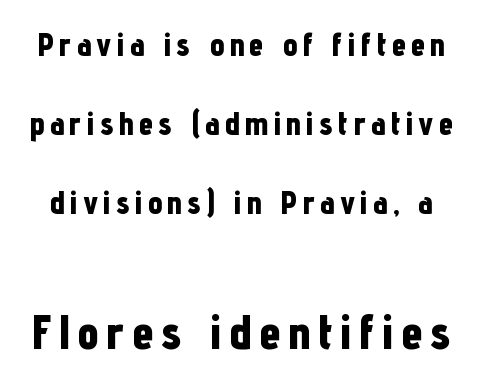
Q: Is the text bold? A: Yes.
Q: Is the text italic (slanted)? A: No, it is upright.
Q: Is the typeface a serif or a sans-serif typeface? A: Sans-serif.
Q: Is the text underlined? A: No.
Q: Is the spacing between lines tight, normal or loose? A: Loose.
Q: Which block of text is set in a larger size, the first (top) or the second (bottom)? A: The second (bottom) one.
Q: Width (condensed, normal, or wide)? A: Condensed.
Q: Stroke contrast? A: Low.
Q: x-height? A: Medium.
Q: Monospaced? A: No.
